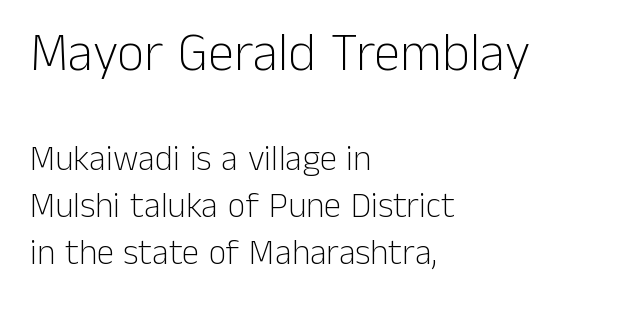
Q: Is the text bold? A: No.
Q: Is the text italic (slanted)? A: No, it is upright.
Q: Is the typeface a serif or a sans-serif typeface? A: Sans-serif.
Q: Is the text underlined? A: No.
Q: How is the paragraph aligned? A: Left-aligned.
Q: Is the spacing between letters normal or unusually wide? A: Normal.
Q: Is the spacing between lines tight, normal or loose? A: Normal.
Q: Which block of text is set in a larger size, the first (top) or the second (bottom)? A: The first (top) one.
Q: Width (condensed, normal, or wide)? A: Normal.
Q: Stroke contrast? A: Low.
Q: x-height? A: Medium.
Q: Monospaced? A: No.
